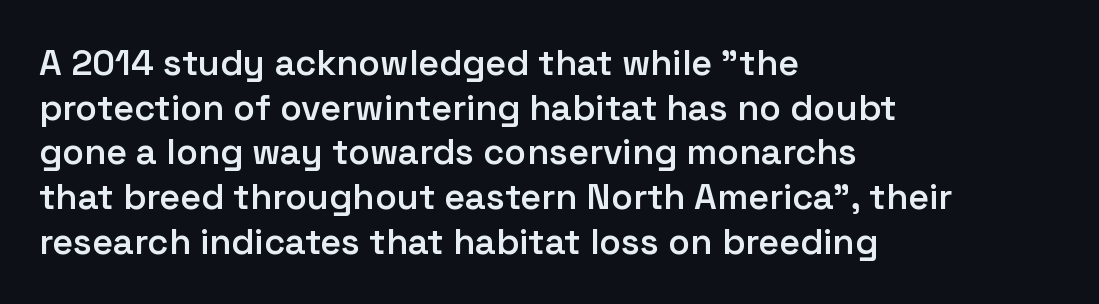
Serif or sans? Sans — the stroke terminals are bare. You could not count columns in this text — the font is proportionally spaced. No word sits above an underline. Compared with a centered layout, this one pins lines to the left instead. Firm but not heavy-handed strokes: this text is semibold.
